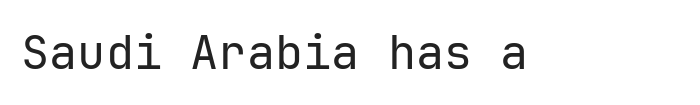
{"serif": "no", "italic": "no", "bold": "no", "weight": "regular", "width": "normal", "stroke_contrast": "low", "x_height": "medium", "monospaced": "yes", "underline": "no", "letter_spacing": "normal", "letter_spacing_em": 0.0, "glyph_px": 47}
